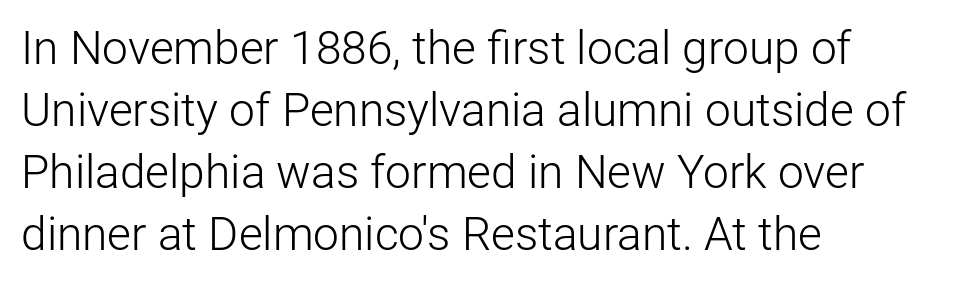
Q: Is the text bold? A: No.
Q: Is the text italic (slanted)? A: No, it is upright.
Q: Is the typeface a serif or a sans-serif typeface? A: Sans-serif.
Q: Is the text underlined? A: No.
Q: How is the paragraph aligned? A: Left-aligned.
Q: Is the spacing between letters normal or unusually wide? A: Normal.
Q: Is the spacing between lines tight, normal or loose? A: Normal.
Q: Width (condensed, normal, or wide)? A: Normal.
Q: Stroke contrast? A: Low.
Q: x-height? A: Medium.
Q: Monospaced? A: No.
